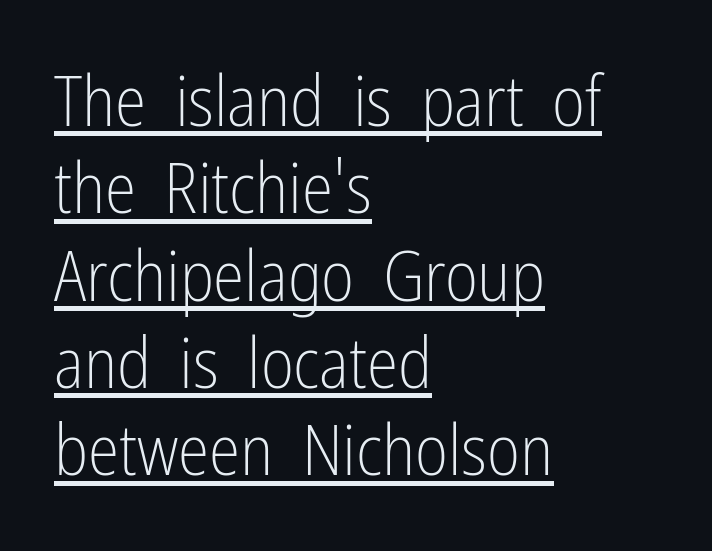
Q: Is the text bold? A: No.
Q: Is the text italic (slanted)? A: No, it is upright.
Q: Is the typeface a serif or a sans-serif typeface? A: Sans-serif.
Q: Is the text underlined? A: Yes.
Q: How is the paragraph aligned? A: Left-aligned.
Q: Is the spacing between letters normal or unusually wide? A: Normal.
Q: Width (condensed, normal, or wide)? A: Condensed.
Q: Stroke contrast? A: Low.
Q: x-height? A: Medium.
Q: Monospaced? A: No.
